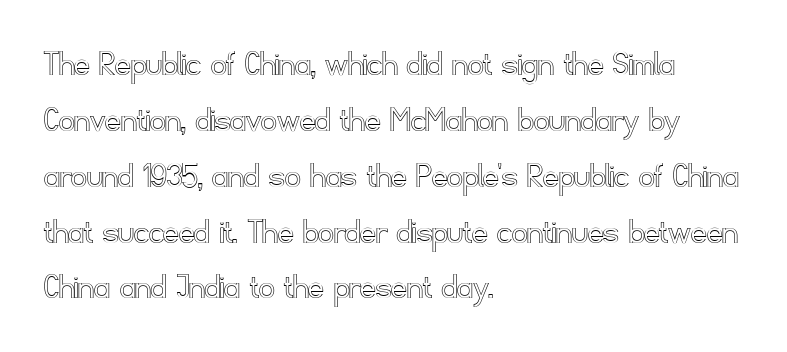
Underlining? Definitely not there. Leading matches the norm, producing a regular column. The face used here is rendered with its standard letterfit. The face used here is proportionally spaced, like ordinary book or web type. The typesetter chose a ragged-right arrangement here. Is there any slant? The stems are plumb.
